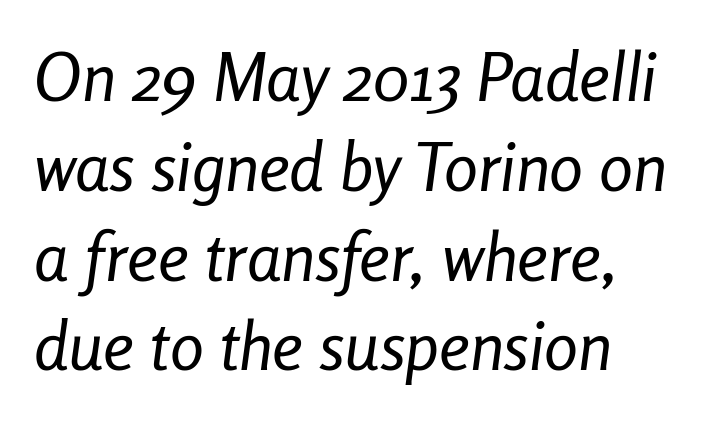
{"italic": "yes", "lean": "right", "slant_degrees": 8, "bold": "no", "weight": "regular", "width": "condensed", "stroke_contrast": "low", "x_height": "medium", "monospaced": "no", "underline": "no", "line_spacing": "normal", "line_spacing_ratio": 1.32, "letter_spacing": "normal", "letter_spacing_em": 0.0, "glyph_px": 68}
